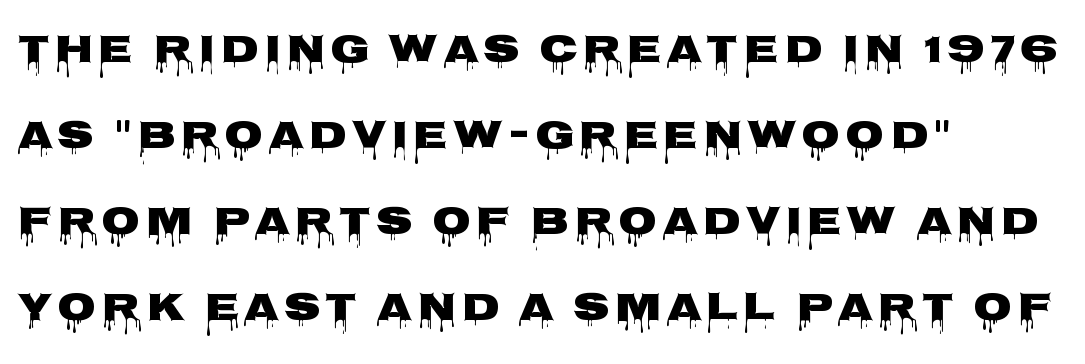
The image shows 40 px wide sans-serif type, upright; set left-aligned, loose line spacing (2.15x), not underlined; low stroke contrast and a large x-height.
